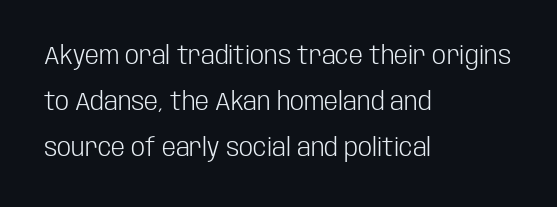
The image shows 25 px text type, upright; set left-aligned, line spacing 1.85x, normal letter spacing, not underlined.
